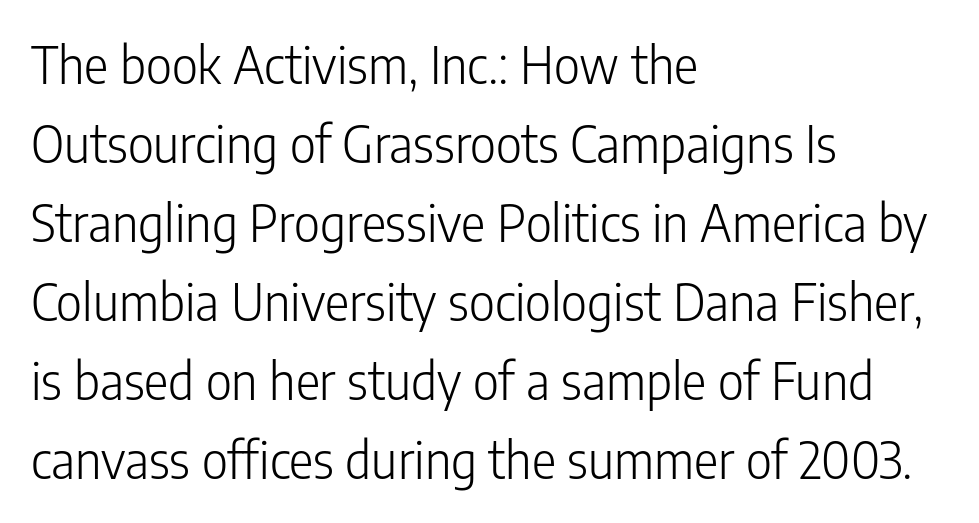
Q: Is the text bold? A: No.
Q: Is the text italic (slanted)? A: No, it is upright.
Q: Is the typeface a serif or a sans-serif typeface? A: Sans-serif.
Q: Is the text underlined? A: No.
Q: How is the paragraph aligned? A: Left-aligned.
Q: Is the spacing between letters normal or unusually wide? A: Normal.
Q: Is the spacing between lines tight, normal or loose? A: Normal.
Q: Width (condensed, normal, or wide)? A: Condensed.
Q: Stroke contrast? A: Low.
Q: x-height? A: Medium.
Q: Monospaced? A: No.
